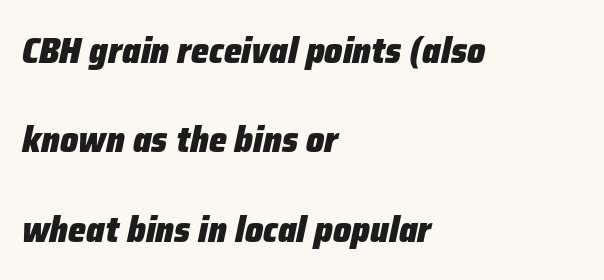
The image shows 36 px heavy type, italic (leaning right); set left-aligned, loose line spacing (2.48x), normal letter spacing, not underlined; low stroke contrast and a medium x-height.
